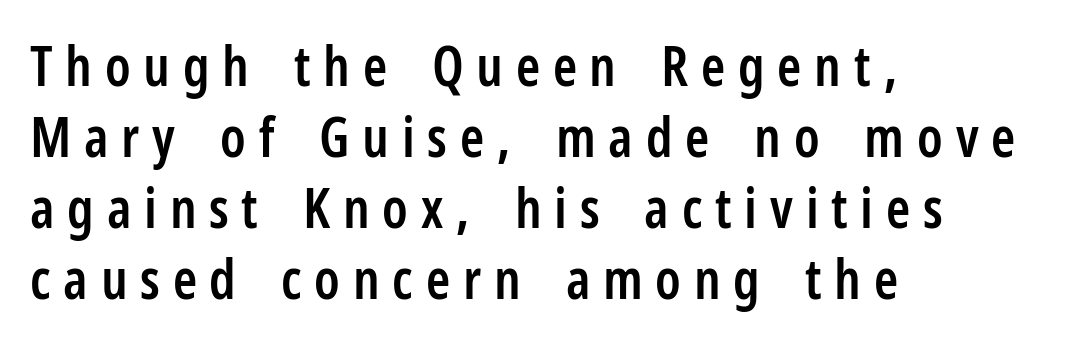
The image shows 55 px semibold, condensed sans-serif type, upright; set left-aligned, normal line spacing (1.29x), unusually wide letter spacing (+0.23 em), not underlined; low stroke contrast and a medium x-height.
